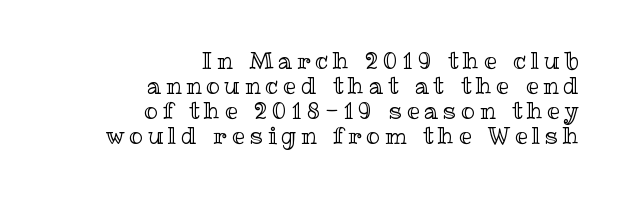
The image shows 23 px text type, upright; set right-aligned, tight line spacing (1.08x), unusually wide letter spacing (+0.21 em), not underlined.
